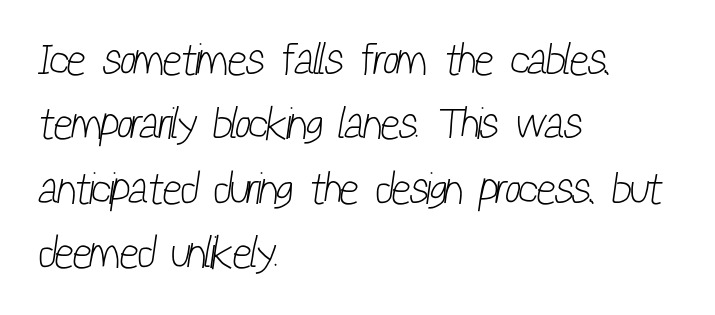
Q: Is the text bold? A: No.
Q: Is the typeface a serif or a sans-serif typeface? A: Sans-serif.
Q: Is the text underlined? A: No.
Q: How is the paragraph aligned? A: Left-aligned.
Q: Is the spacing between letters normal or unusually wide? A: Normal.
Q: Is the spacing between lines tight, normal or loose? A: Normal.
Q: Width (condensed, normal, or wide)? A: Condensed.
Q: Stroke contrast? A: Low.
Q: x-height? A: Medium.
Q: Monospaced? A: No.
